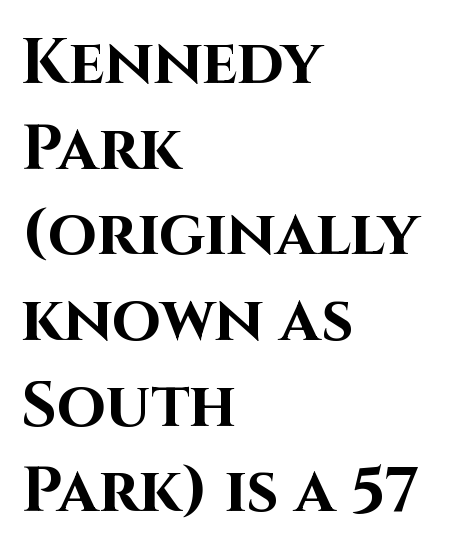
Q: Is the text bold? A: Yes.
Q: Is the text italic (slanted)? A: No, it is upright.
Q: Is the typeface a serif or a sans-serif typeface? A: Sans-serif.
Q: Is the text underlined? A: No.
Q: How is the paragraph aligned? A: Left-aligned.
Q: Is the spacing between letters normal or unusually wide? A: Normal.
Q: Is the spacing between lines tight, normal or loose? A: Normal.
Q: Width (condensed, normal, or wide)? A: Normal.
Q: Stroke contrast? A: High.
Q: x-height? A: Large.
Q: Monospaced? A: No.
